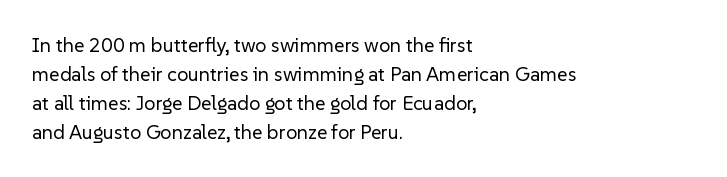
Beneath every word, the page is bare. Stems here are at most as thick as an everyday book face. When letters stand straight like this, we call the style roman or upright. This rendering leaves character spacing at its baseline value. The rendering uses a moderate line-height, typical for paragraphs.
